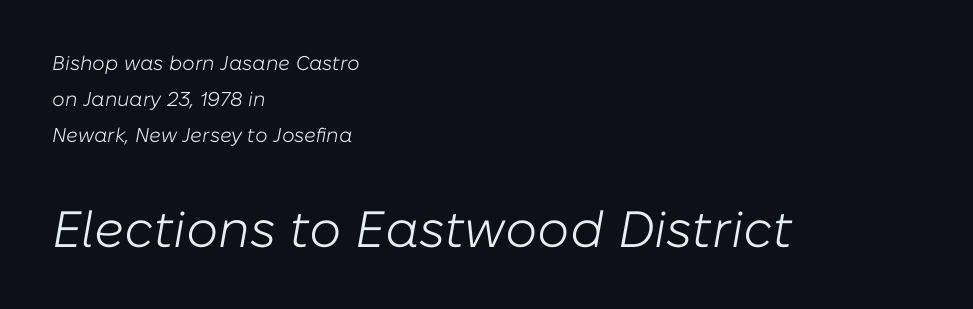
{"italic": "yes", "lean": "right", "slant_degrees": 10, "bold": "no", "weight": "light", "width": "normal", "stroke_contrast": "low", "x_height": "medium", "monospaced": "no", "underline": "no", "align": "left", "line_spacing_ratio": 1.8, "letter_spacing": "normal", "letter_spacing_em": 0.0, "larger_block": "second", "size_ratio": 2.55, "glyph_px": 51}
